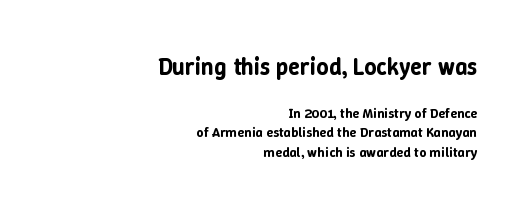
Here the first block reads like a headline and the second like body copy. Honestly, there is no underline to notice here at all. A normal amount of white space separates one row of letters from the next. This is the regular roman posture of the typeface. Short and long lines alike share a common ending point at right. The line texture is even and compact thanks to regular tracking.
